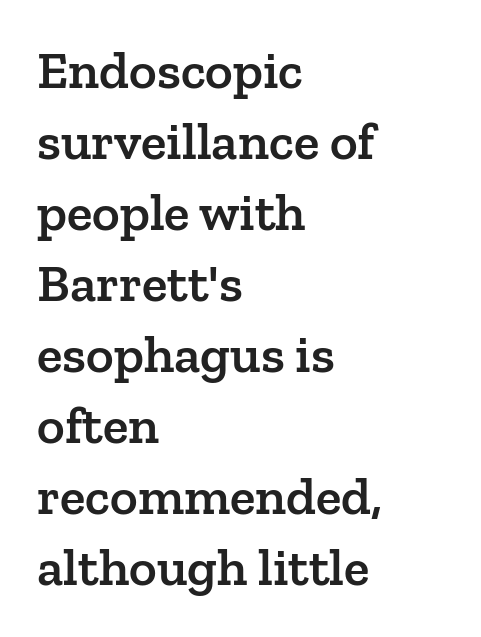
{"serif": "yes", "italic": "no", "bold": "semi", "weight": "semibold", "width": "normal", "stroke_contrast": "low", "x_height": "medium", "monospaced": "no", "underline": "no", "align": "left", "line_spacing": "normal", "line_spacing_ratio": 1.34, "letter_spacing": "normal", "letter_spacing_em": 0.0, "glyph_px": 53}
